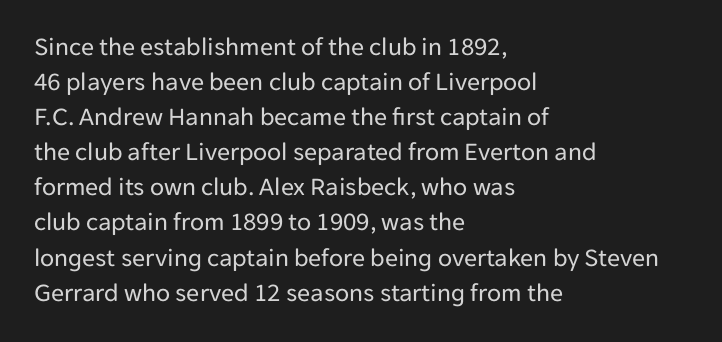
Q: Is the text bold? A: No.
Q: Is the text italic (slanted)? A: No, it is upright.
Q: Is the text underlined? A: No.
Q: How is the paragraph aligned? A: Left-aligned.
Q: Is the spacing between letters normal or unusually wide? A: Normal.
Q: Is the spacing between lines tight, normal or loose? A: Normal.
